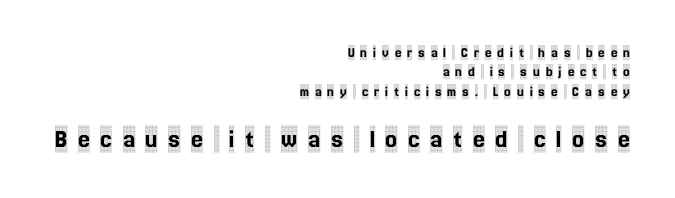
The image shows 27 px text type, upright; set right-aligned, normal line spacing (1.29x), unusually wide letter spacing (+0.38 em), not underlined; the second (bottom) block is 1.8x larger.
